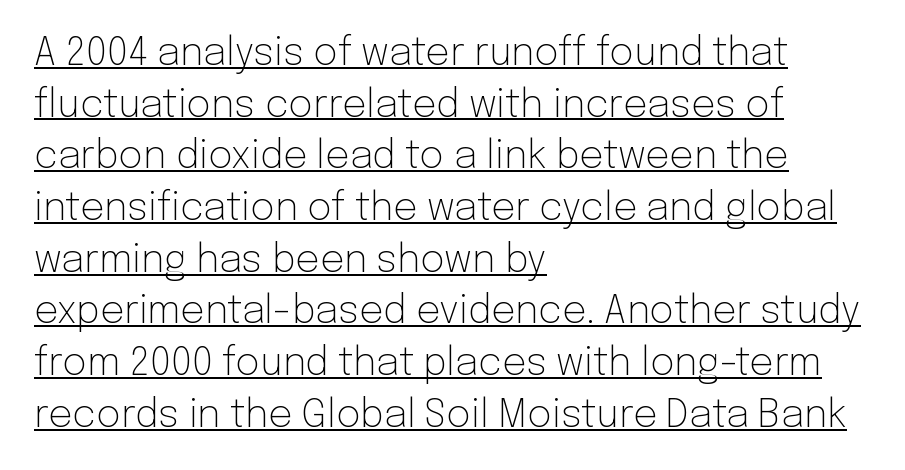
Q: Is the text bold? A: No.
Q: Is the text italic (slanted)? A: No, it is upright.
Q: Is the typeface a serif or a sans-serif typeface? A: Sans-serif.
Q: Is the text underlined? A: Yes.
Q: How is the paragraph aligned? A: Left-aligned.
Q: Is the spacing between letters normal or unusually wide? A: Normal.
Q: Is the spacing between lines tight, normal or loose? A: Normal.
Q: Width (condensed, normal, or wide)? A: Normal.
Q: Stroke contrast? A: Low.
Q: x-height? A: Medium.
Q: Monospaced? A: No.
